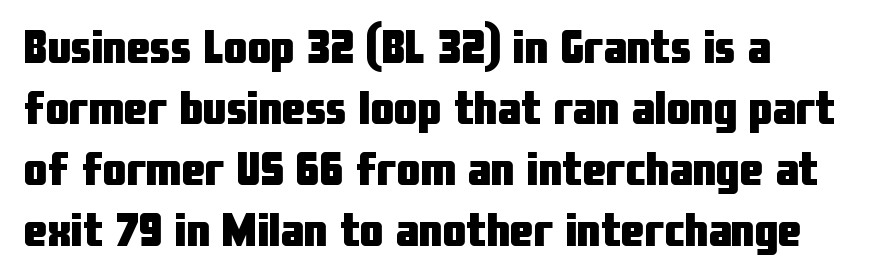
Q: Is the text bold? A: Yes.
Q: Is the text italic (slanted)? A: No, it is upright.
Q: Is the typeface a serif or a sans-serif typeface? A: Sans-serif.
Q: Is the text underlined? A: No.
Q: Is the spacing between letters normal or unusually wide? A: Normal.
Q: Is the spacing between lines tight, normal or loose? A: Normal.
Q: Width (condensed, normal, or wide)? A: Condensed.
Q: Stroke contrast? A: Low.
Q: x-height? A: Medium.
Q: Monospaced? A: No.
